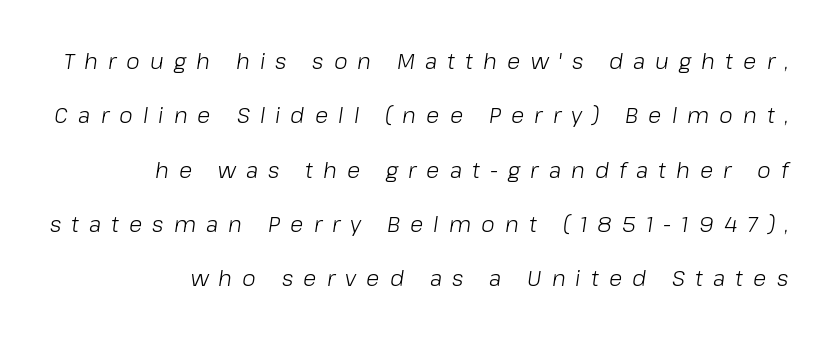
The image shows 22 px text type, italic (leaning right); set loose line spacing (2.47x), unusually wide letter spacing (+0.46 em), not underlined.
